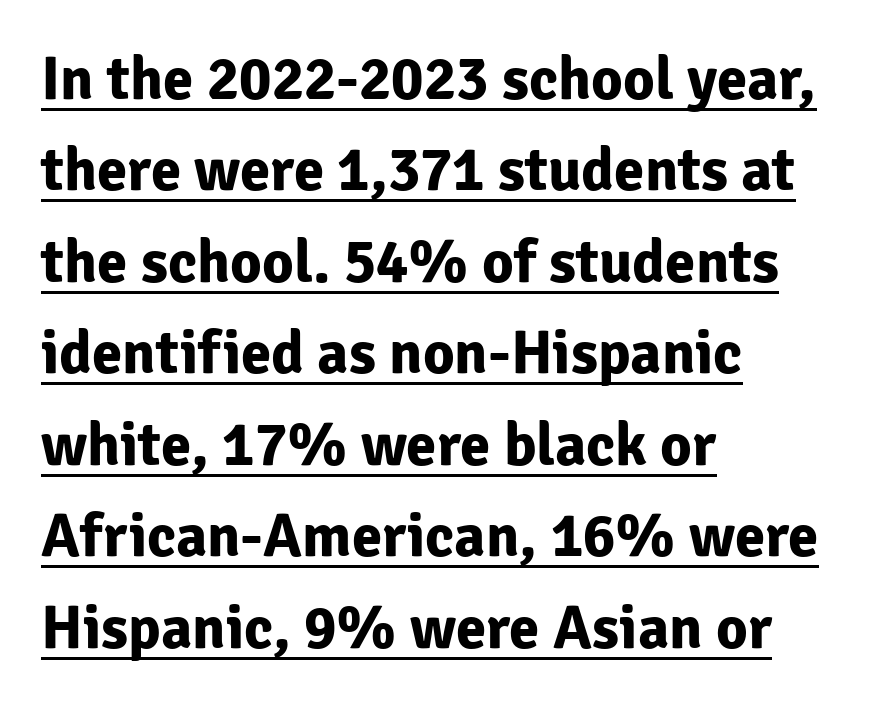
The image shows 61 px bold sans-serif type, upright; set left-aligned, normal line spacing (1.5x), normal letter spacing, underlined; low stroke contrast and a medium x-height.
